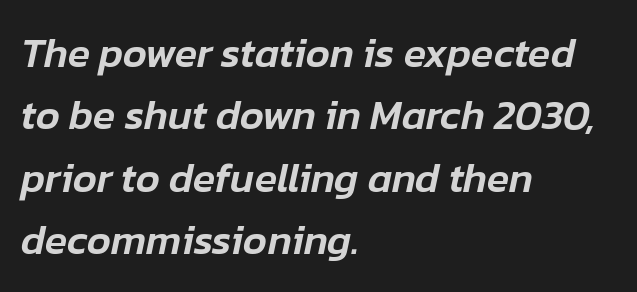
Q: Is the text italic (slanted)? A: Yes, it leans right by about 12 degrees.
Q: Is the text underlined? A: No.
Q: How is the paragraph aligned? A: Left-aligned.
Q: Is the spacing between letters normal or unusually wide? A: Normal.
Q: Is the spacing between lines tight, normal or loose? A: Normal.
Q: Width (condensed, normal, or wide)? A: Normal.
Q: Stroke contrast? A: Low.
Q: x-height? A: Medium.
Q: Monospaced? A: No.
